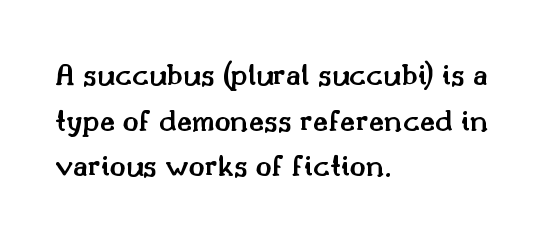
Q: Is the text bold? A: Semi-bold.
Q: Is the text italic (slanted)? A: No, it is upright.
Q: Is the typeface a serif or a sans-serif typeface? A: Serif.
Q: Is the text underlined? A: No.
Q: How is the paragraph aligned? A: Left-aligned.
Q: Is the spacing between letters normal or unusually wide? A: Normal.
Q: Is the spacing between lines tight, normal or loose? A: Normal.
Q: Width (condensed, normal, or wide)? A: Normal.
Q: Stroke contrast? A: Medium.
Q: x-height? A: Small.
Q: Monospaced? A: No.
